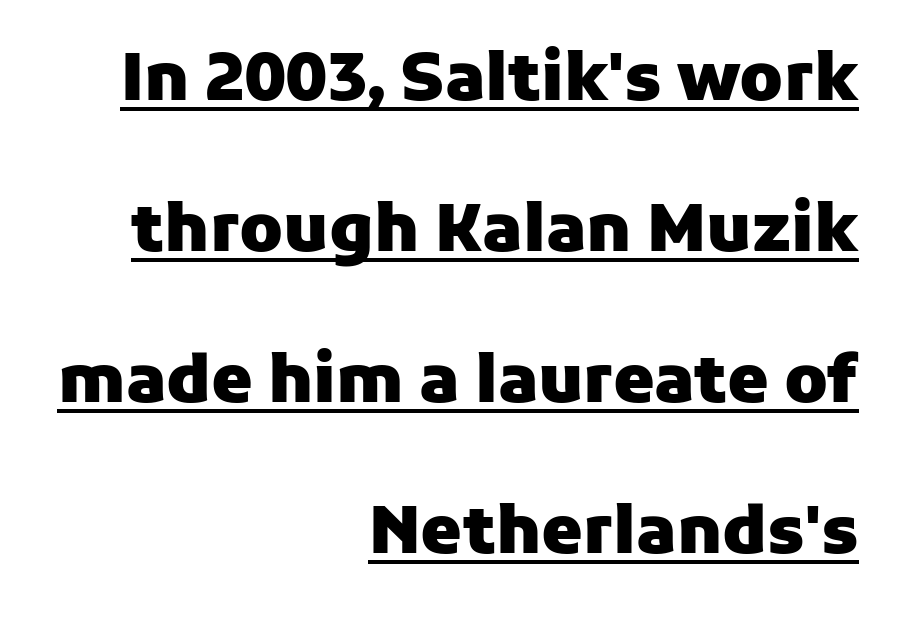
{"serif": "no", "italic": "no", "bold": "yes", "weight": "heavy", "width": "normal", "stroke_contrast": "low", "x_height": "medium", "monospaced": "no", "underline": "yes", "align": "right", "line_spacing": "loose", "line_spacing_ratio": 2.29, "letter_spacing": "normal", "letter_spacing_em": 0.0, "glyph_px": 66}
